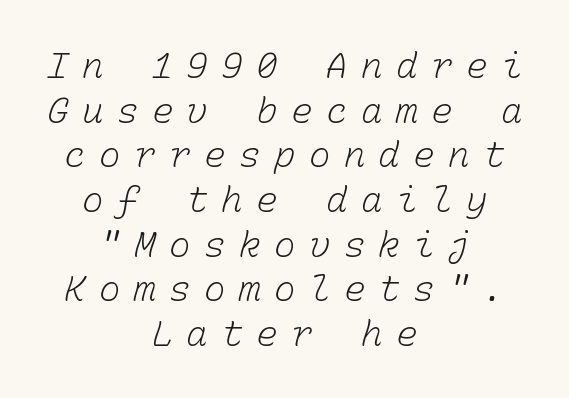
What stands out about the letter spacing? Its width — letters are far apart. Counters stay open thanks to moderate or lighter strokes. Visually the block forms a symmetrical silhouette, jagged on both flanks. Think of a typewriter: that constant character pitch is what you see here.
